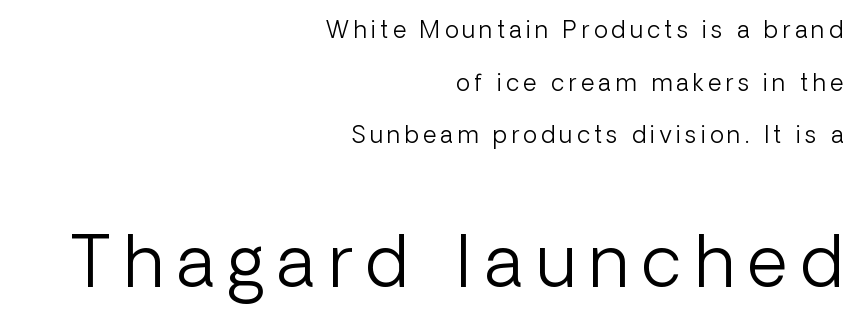
Q: Is the text bold? A: No.
Q: Is the text italic (slanted)? A: No, it is upright.
Q: Is the typeface a serif or a sans-serif typeface? A: Sans-serif.
Q: Is the text underlined? A: No.
Q: How is the paragraph aligned? A: Right-aligned.
Q: Is the spacing between lines tight, normal or loose? A: Loose.
Q: Which block of text is set in a larger size, the first (top) or the second (bottom)? A: The second (bottom) one.
Q: Width (condensed, normal, or wide)? A: Normal.
Q: Stroke contrast? A: Low.
Q: x-height? A: Medium.
Q: Monospaced? A: No.
